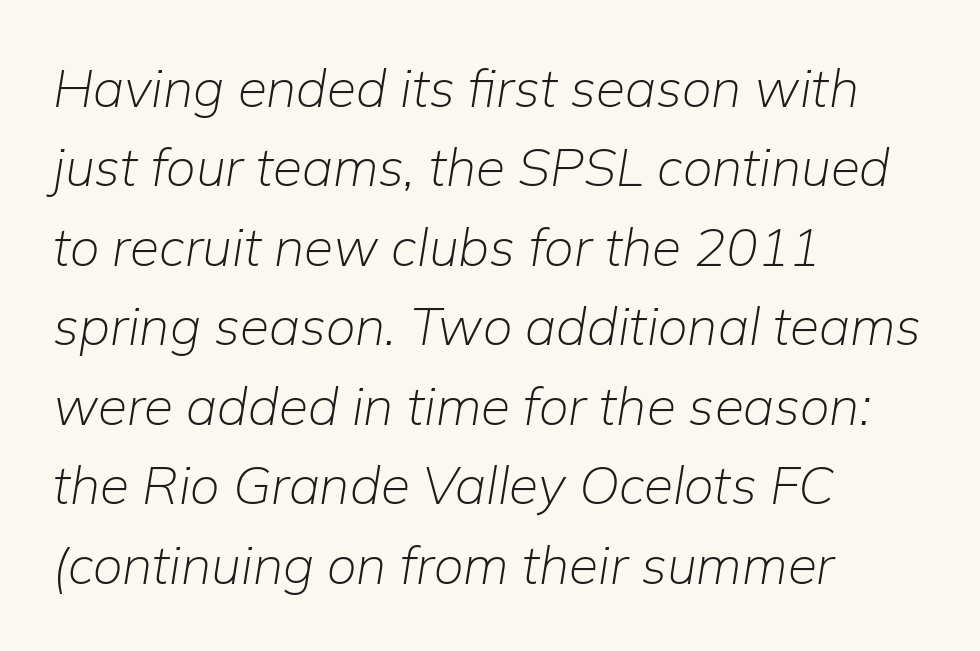
Q: Is the text bold? A: No.
Q: Is the text italic (slanted)? A: Yes, it leans right by about 9 degrees.
Q: Is the text underlined? A: No.
Q: How is the paragraph aligned? A: Left-aligned.
Q: Is the spacing between letters normal or unusually wide? A: Normal.
Q: Is the spacing between lines tight, normal or loose? A: Normal.
Q: Width (condensed, normal, or wide)? A: Normal.
Q: Stroke contrast? A: Low.
Q: x-height? A: Medium.
Q: Monospaced? A: No.
